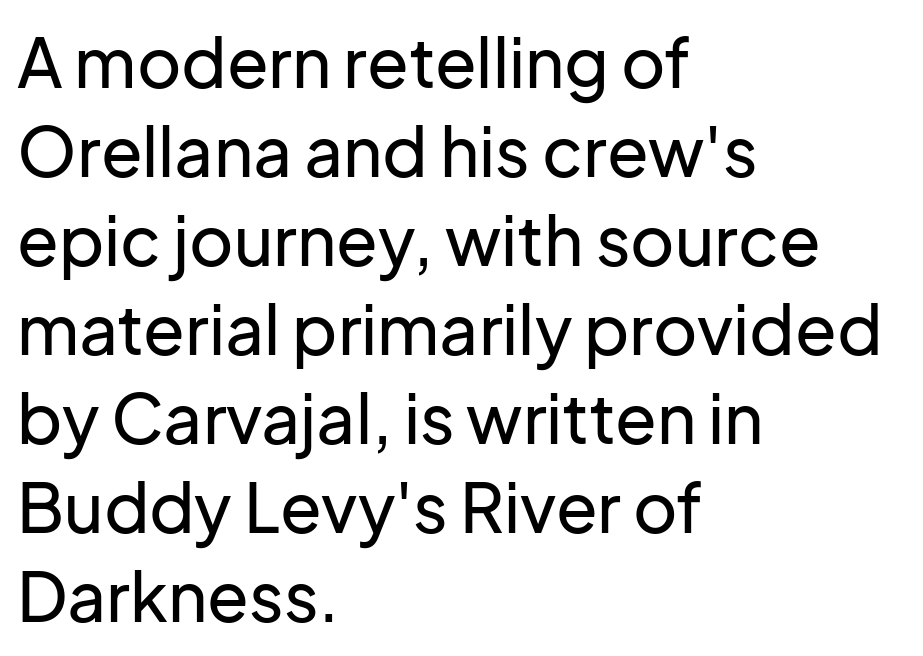
Q: Is the text italic (slanted)? A: No, it is upright.
Q: Is the typeface a serif or a sans-serif typeface? A: Sans-serif.
Q: Is the text underlined? A: No.
Q: How is the paragraph aligned? A: Left-aligned.
Q: Is the spacing between letters normal or unusually wide? A: Normal.
Q: Is the spacing between lines tight, normal or loose? A: Normal.
Q: Width (condensed, normal, or wide)? A: Normal.
Q: Stroke contrast? A: Low.
Q: x-height? A: Medium.
Q: Monospaced? A: No.
